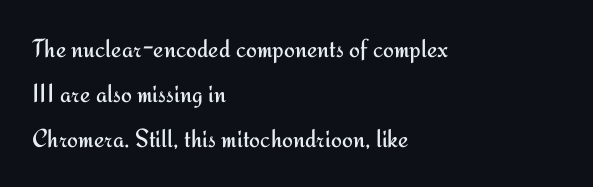
The image shows 26 px text type, upright; set left-aligned, line spacing 1.74x, normal letter spacing, not underlined.
